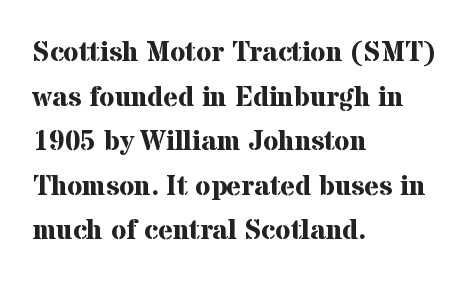
Q: Is the text bold? A: Yes.
Q: Is the text italic (slanted)? A: No, it is upright.
Q: Is the typeface a serif or a sans-serif typeface? A: Serif.
Q: Is the text underlined? A: No.
Q: How is the paragraph aligned? A: Left-aligned.
Q: Is the spacing between letters normal or unusually wide? A: Normal.
Q: Is the spacing between lines tight, normal or loose? A: Normal.
Q: Width (condensed, normal, or wide)? A: Normal.
Q: Stroke contrast? A: Medium.
Q: x-height? A: Medium.
Q: Monospaced? A: No.
